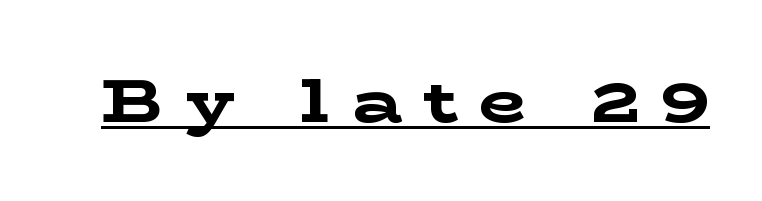
Q: Is the text bold? A: Yes.
Q: Is the text italic (slanted)? A: No, it is upright.
Q: Is the typeface a serif or a sans-serif typeface? A: Serif.
Q: Is the text underlined? A: Yes.
Q: Is the spacing between letters normal or unusually wide? A: Unusually wide.
Q: Width (condensed, normal, or wide)? A: Wide.
Q: Stroke contrast? A: Low.
Q: x-height? A: Medium.
Q: Monospaced? A: No.
